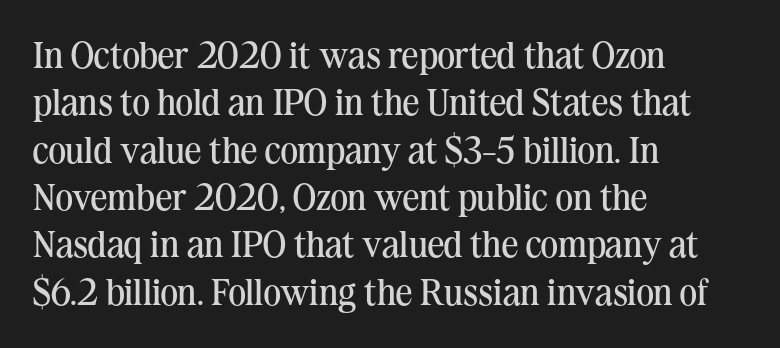
Q: Is the text bold? A: No.
Q: Is the text italic (slanted)? A: No, it is upright.
Q: Is the typeface a serif or a sans-serif typeface? A: Serif.
Q: Is the text underlined? A: No.
Q: How is the paragraph aligned? A: Left-aligned.
Q: Is the spacing between letters normal or unusually wide? A: Normal.
Q: Is the spacing between lines tight, normal or loose? A: Normal.
Q: Width (condensed, normal, or wide)? A: Normal.
Q: Stroke contrast? A: Medium.
Q: x-height? A: Medium.
Q: Monospaced? A: No.
